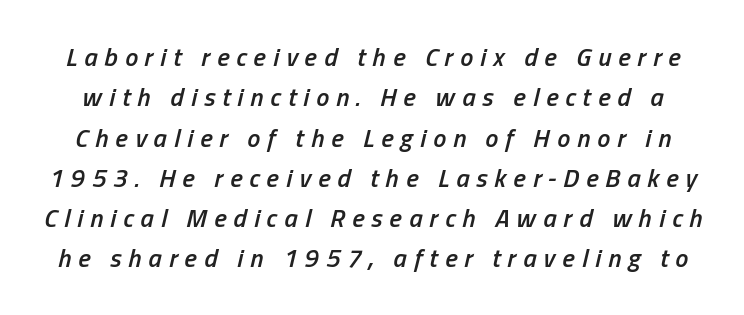
Look at the tracking — it's clearly loosened, letters drifting apart. Leading matches the norm, producing a regular column. Bare-footed words on every line. The letters are semibold — heavier than regular but short of a full bold. Slant detected: the letters are inclined.
